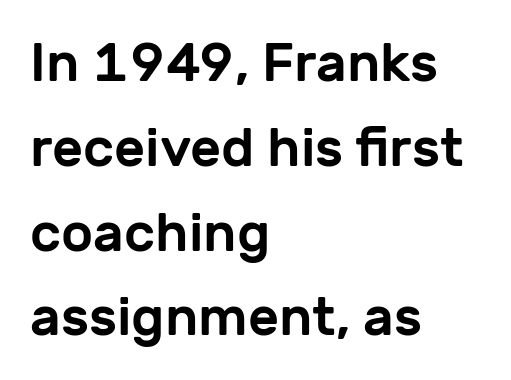
Q: Is the text italic (slanted)? A: No, it is upright.
Q: Is the typeface a serif or a sans-serif typeface? A: Sans-serif.
Q: Is the text underlined? A: No.
Q: How is the paragraph aligned? A: Left-aligned.
Q: Is the spacing between letters normal or unusually wide? A: Normal.
Q: Is the spacing between lines tight, normal or loose? A: Normal.
Q: Width (condensed, normal, or wide)? A: Normal.
Q: Stroke contrast? A: Low.
Q: x-height? A: Medium.
Q: Monospaced? A: No.
